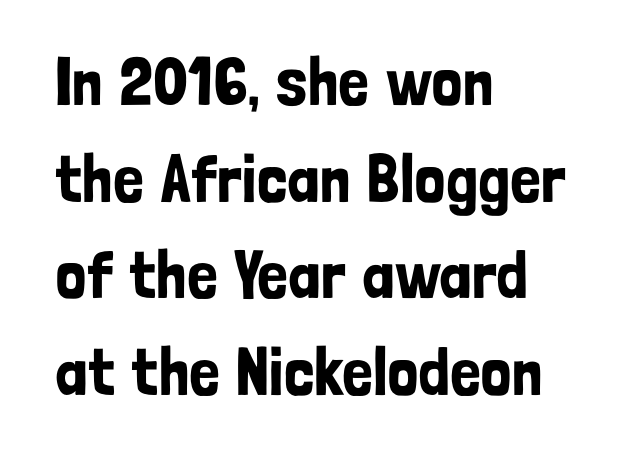
The image shows 68 px condensed sans-serif type, upright; set left-aligned, normal line spacing (1.42x), normal letter spacing, not underlined; low stroke contrast and a medium x-height.
